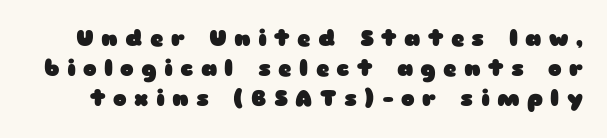
Q: Is the text bold? A: Yes.
Q: Is the text italic (slanted)? A: No, it is upright.
Q: Is the text underlined? A: No.
Q: Is the spacing between letters normal or unusually wide? A: Unusually wide.
Q: Is the spacing between lines tight, normal or loose? A: Normal.
